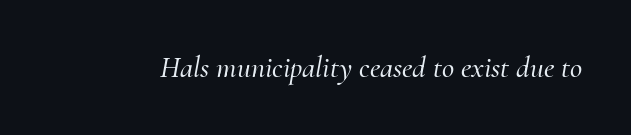
The letters sit at their default tracking, neither squeezed nor spread. Check under the words: just untouched page. Stroke terminals: seriffed. This sample has the flowing, uneven cadence of proportional lettering.
